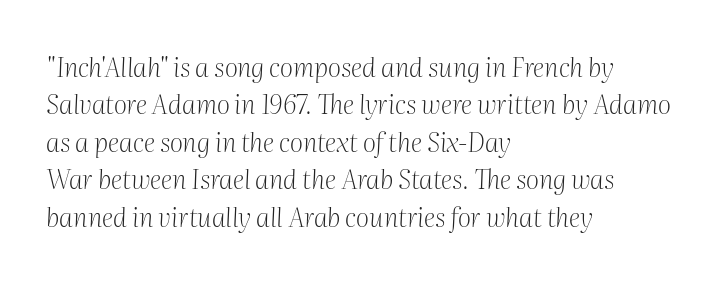
Descenders hang freely into open space. Would a proofreader flag this as italicized? Yes. One-word summary of the alignment: left. Is the letter spacing exaggerated? No — it looks like the ordinary default.
